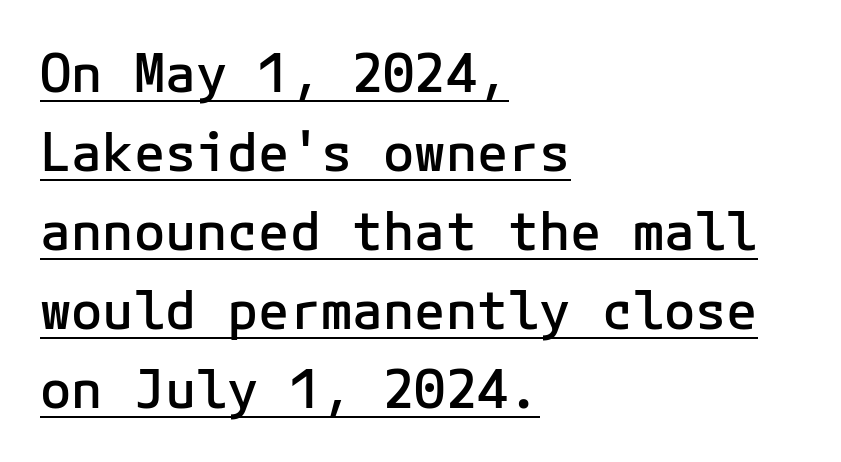
The image shows 52 px semibold sans-serif type, upright; set left-aligned, normal line spacing (1.52x), normal letter spacing, underlined; low stroke contrast and a medium x-height.
